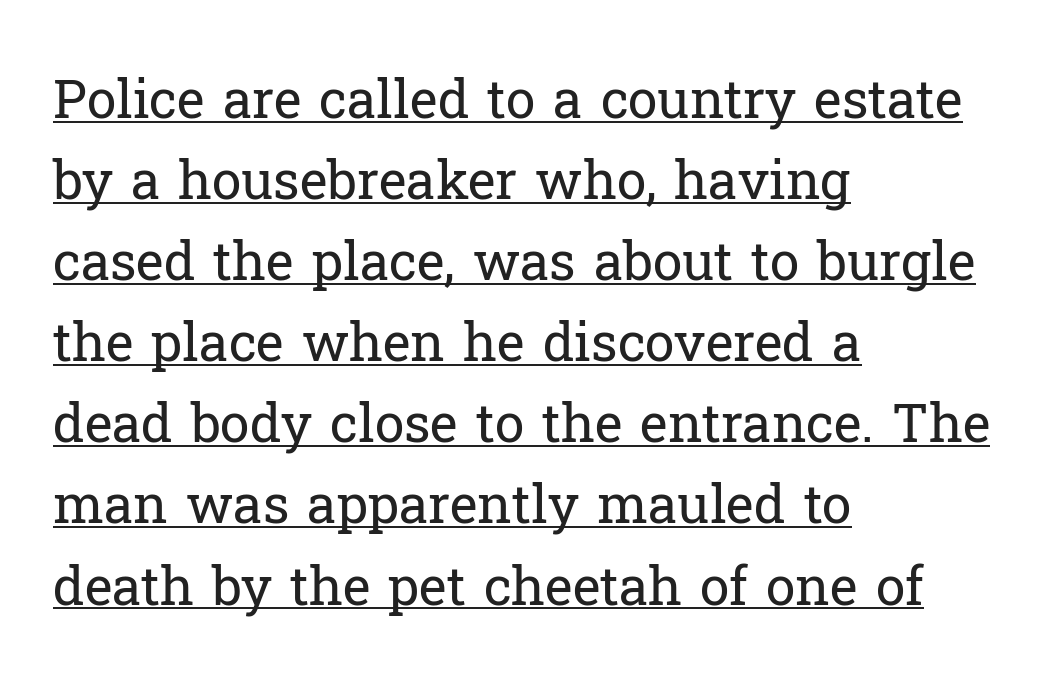
Q: Is the text bold? A: No.
Q: Is the text italic (slanted)? A: No, it is upright.
Q: Is the typeface a serif or a sans-serif typeface? A: Serif.
Q: Is the text underlined? A: Yes.
Q: How is the paragraph aligned? A: Left-aligned.
Q: Is the spacing between letters normal or unusually wide? A: Normal.
Q: Is the spacing between lines tight, normal or loose? A: Normal.
Q: Width (condensed, normal, or wide)? A: Normal.
Q: Stroke contrast? A: Low.
Q: x-height? A: Medium.
Q: Monospaced? A: No.
